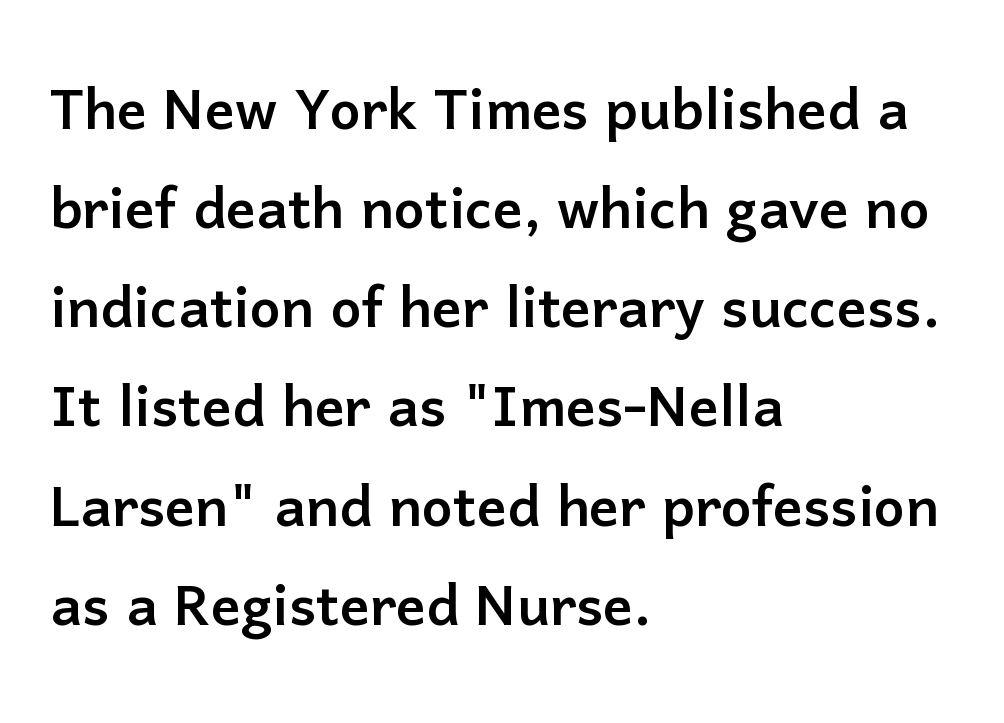
The image shows 74 px sans-serif type, upright; set left-aligned, normal line spacing (1.34x), normal letter spacing, not underlined; low stroke contrast and a medium x-height.
